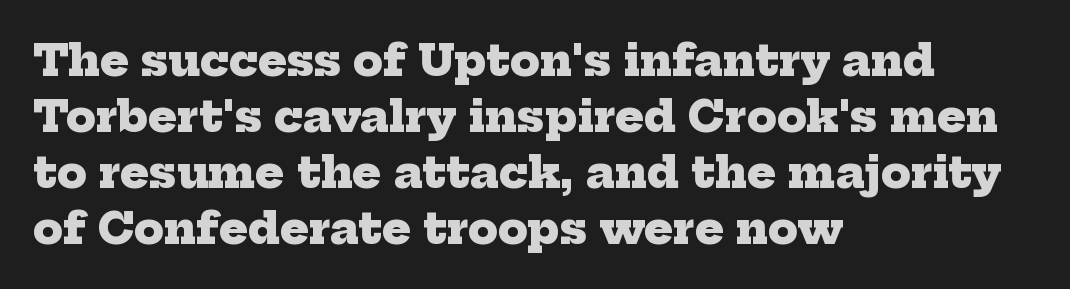
The image shows 43 px heavy serif type; set left-aligned, normal line spacing (1.3x), normal letter spacing, not underlined; low stroke contrast and a medium x-height.
